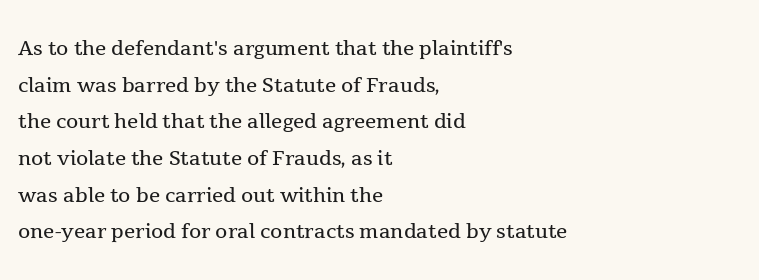
The image shows 28 px regular-weight serif type, upright; set left-aligned, normal line spacing (1.31x), normal letter spacing, not underlined; a medium x-height.
